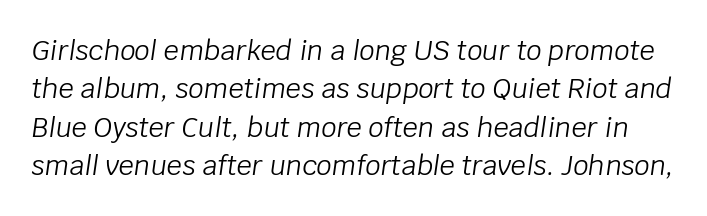
Between one letter and the next there's only the usual sliver of space. Leading matches the norm, producing a regular column. This rendering features lettering with no underline. Slanted lettering throughout. Weight: in the light-to-regular range.
